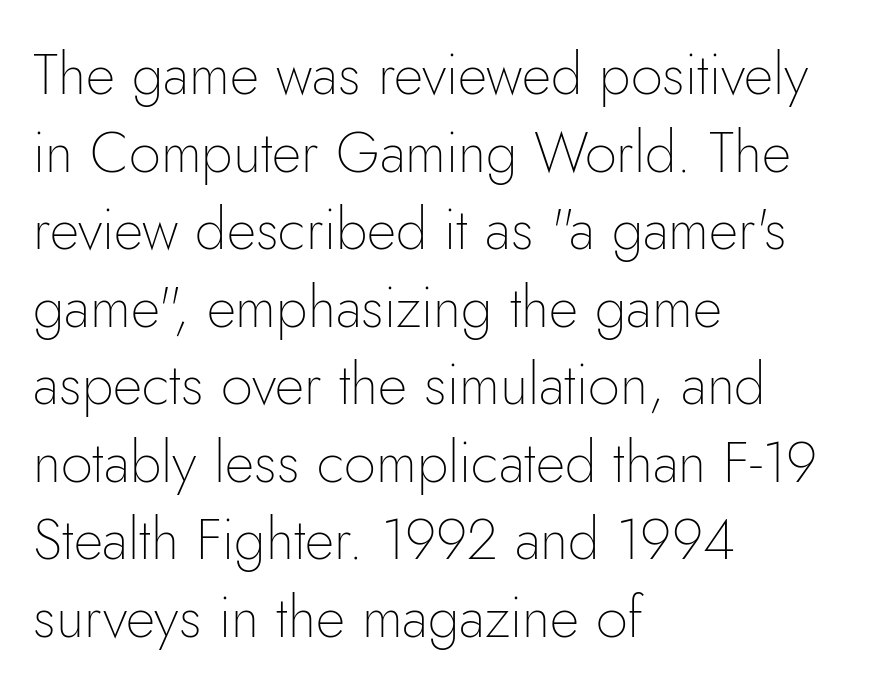
In terms of letterspacing, this is plain default setting. Heft: none added — not bold. Which margin do the lines hug? The left one — the right edge is uneven. Successive baselines arrive at the customary interval. The specimen omits any rule beneath the text block's lines.
